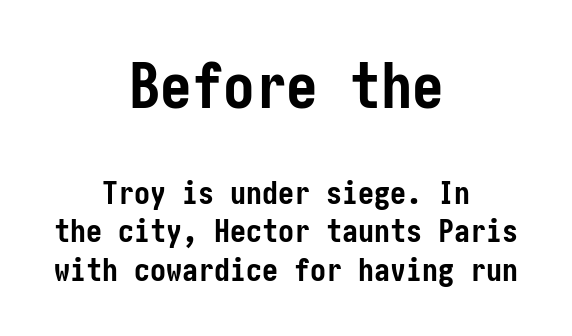
{"serif": "no", "italic": "no", "bold": "yes", "weight": "semibold", "width": "condensed", "stroke_contrast": "low", "x_height": "medium", "underline": "no", "align": "center", "line_spacing_ratio": 1.2, "letter_spacing": "normal", "letter_spacing_em": 0.0, "larger_block": "first", "size_ratio": 1.97, "glyph_px": 63}
